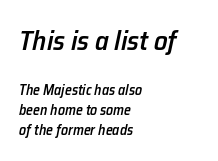
{"italic": "yes", "lean": "right", "slant_degrees": 12, "bold": "semi", "underline": "no", "align": "left", "line_spacing": "normal", "line_spacing_ratio": 1.42, "letter_spacing": "normal", "letter_spacing_em": 0.0, "larger_block": "first", "size_ratio": 1.93, "glyph_px": 27}
